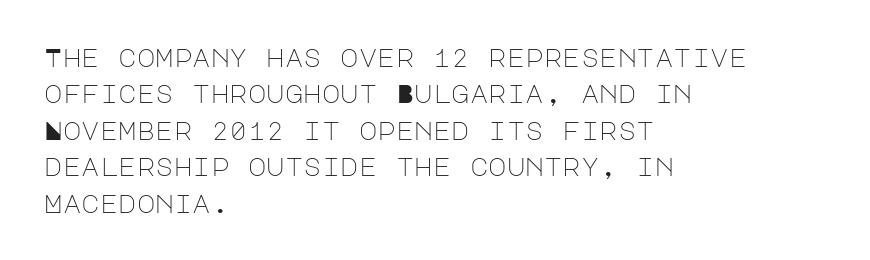
{"italic": "no", "bold": "no", "underline": "no", "align": "left", "line_spacing": "normal", "line_spacing_ratio": 1.46, "letter_spacing": "normal", "letter_spacing_em": 0.0, "glyph_px": 25}
